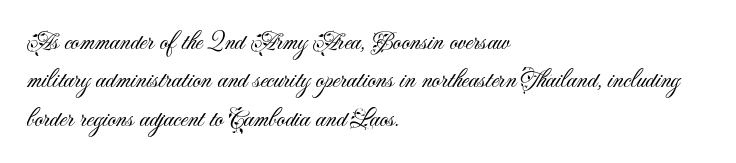
{"bold": "no", "underline": "no", "align": "left", "line_spacing": "normal", "line_spacing_ratio": 1.48, "letter_spacing": "normal", "letter_spacing_em": 0.0, "glyph_px": 26}
